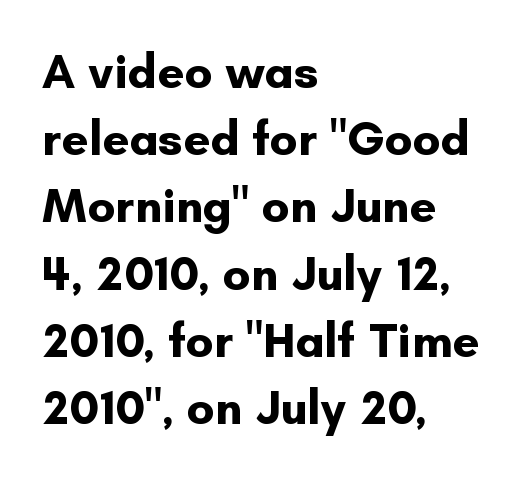
Q: Is the text bold? A: Yes.
Q: Is the text italic (slanted)? A: No, it is upright.
Q: Is the typeface a serif or a sans-serif typeface? A: Sans-serif.
Q: Is the text underlined? A: No.
Q: How is the paragraph aligned? A: Left-aligned.
Q: Is the spacing between letters normal or unusually wide? A: Normal.
Q: Is the spacing between lines tight, normal or loose? A: Normal.
Q: Width (condensed, normal, or wide)? A: Normal.
Q: Stroke contrast? A: Low.
Q: x-height? A: Small.
Q: Monospaced? A: No.
